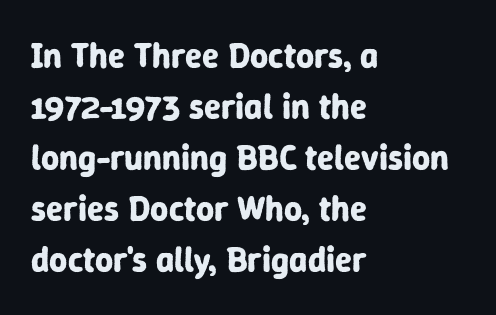
Q: Is the text bold? A: Yes.
Q: Is the text italic (slanted)? A: No, it is upright.
Q: Is the typeface a serif or a sans-serif typeface? A: Sans-serif.
Q: Is the text underlined? A: No.
Q: How is the paragraph aligned? A: Left-aligned.
Q: Is the spacing between letters normal or unusually wide? A: Normal.
Q: Is the spacing between lines tight, normal or loose? A: Normal.
Q: Width (condensed, normal, or wide)? A: Normal.
Q: Stroke contrast? A: Low.
Q: x-height? A: Medium.
Q: Monospaced? A: No.
